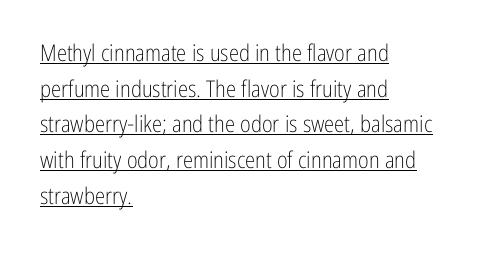
{"italic": "no", "bold": "no", "underline": "yes", "align": "left", "line_spacing": "normal", "line_spacing_ratio": 1.55, "letter_spacing": "normal", "letter_spacing_em": 0.0, "glyph_px": 23}
